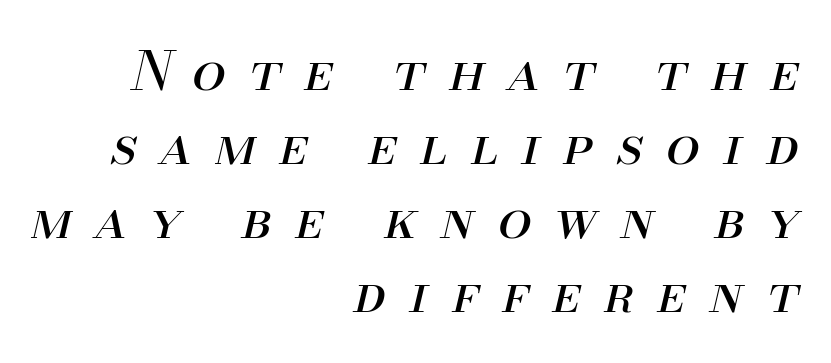
The image shows 54 px regular-weight type, italic (leaning right); set right-aligned, normal line spacing (1.37x), unusually wide letter spacing (+0.43 em), not underlined; medium stroke contrast and a small x-height.
